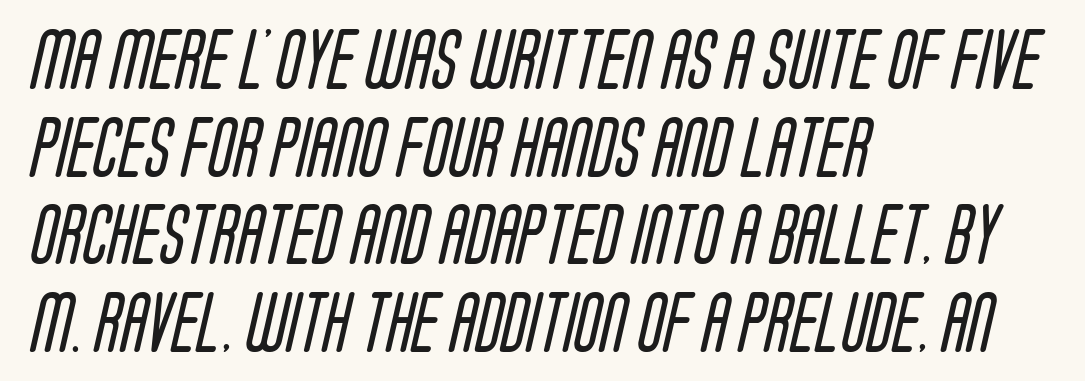
The image shows 60 px regular-weight, condensed sans-serif type; set left-aligned, normal line spacing (1.46x), normal letter spacing, not underlined; low stroke contrast and a large x-height.
